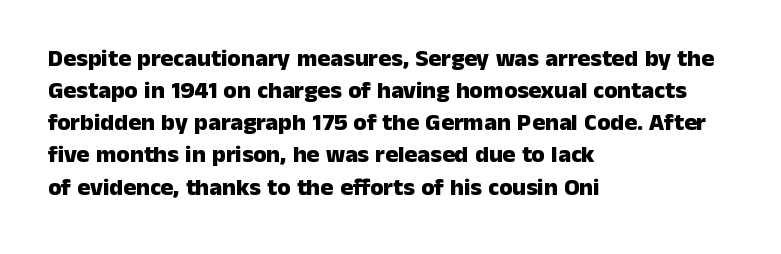
Heavy-handed strokes throughout: this text is bold. Ordinary non-slanted type is in use. The text block is weighted toward the left margin, trailing off unevenly rightward. Students, observe: this is what conventionally led text looks like. Students, note that the glyphs here touch the page at normal intervals. The words here are not underlined.
